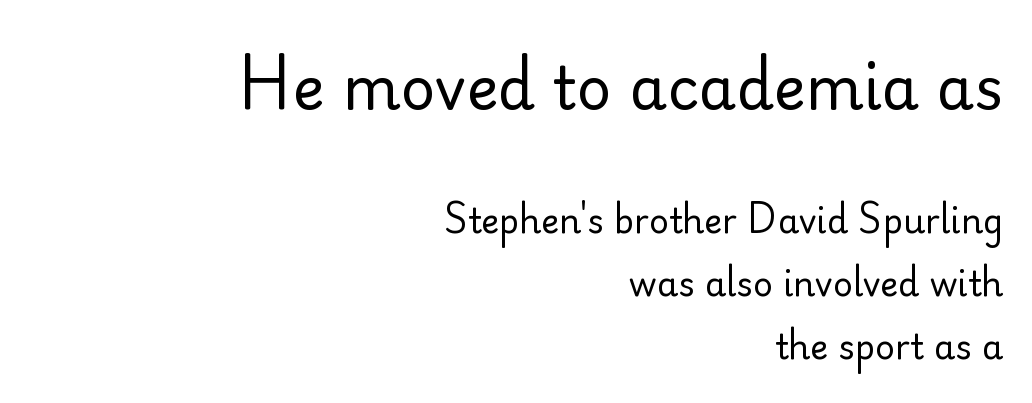
The font is comparable to plain body text, perhaps lighter. This is the regular roman posture of the typeface. The zone under the glyphs is completely vacant. Large over small — that's the arrangement of the two blocks here.
